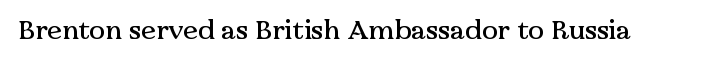
The image shows 27 px text type, upright; set normal letter spacing, not underlined.
